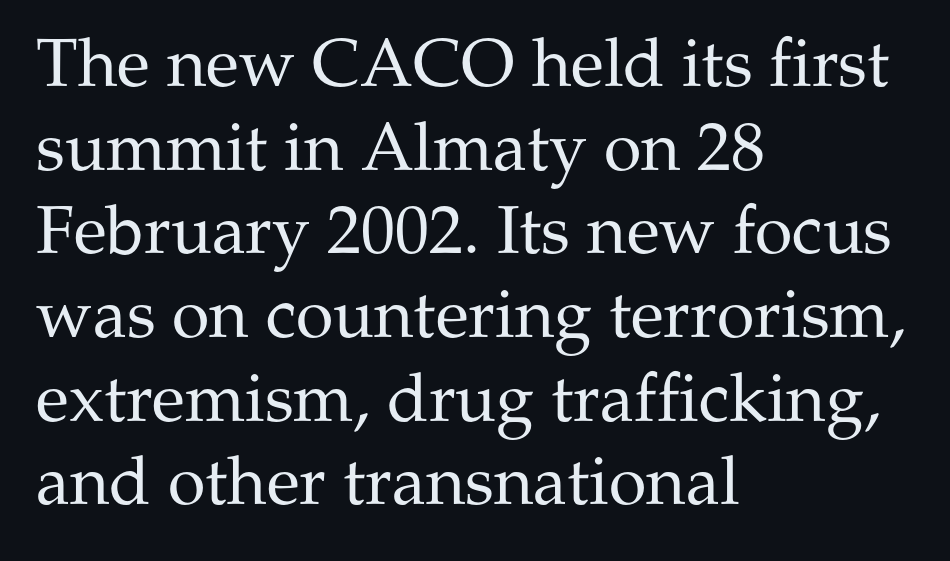
The image shows 68 px regular-weight serif type, upright; set left-aligned, line spacing 1.23x, normal letter spacing, not underlined; medium stroke contrast and a medium x-height.
